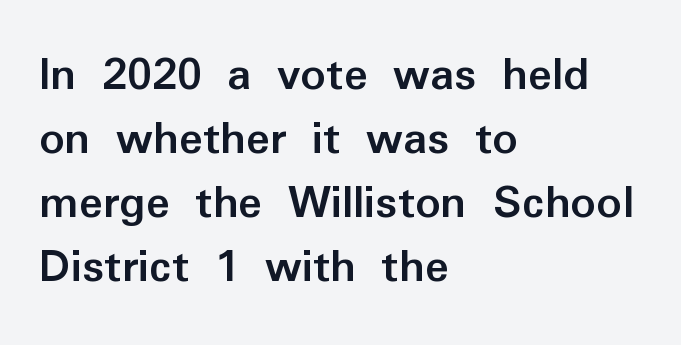
Q: Is the text bold? A: Yes.
Q: Is the text italic (slanted)? A: No, it is upright.
Q: Is the typeface a serif or a sans-serif typeface? A: Sans-serif.
Q: Is the text underlined? A: No.
Q: How is the paragraph aligned? A: Left-aligned.
Q: Is the spacing between letters normal or unusually wide? A: Normal.
Q: Is the spacing between lines tight, normal or loose? A: Normal.
Q: Width (condensed, normal, or wide)? A: Normal.
Q: Stroke contrast? A: Low.
Q: x-height? A: Medium.
Q: Monospaced? A: No.
